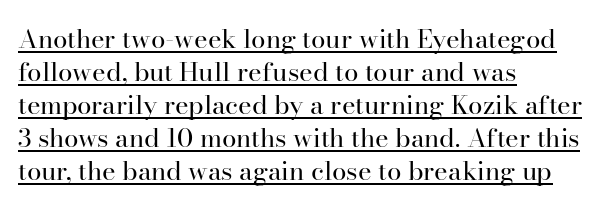
The image shows 26 px text type, upright; set left-aligned, normal line spacing (1.27x), normal letter spacing, underlined.
